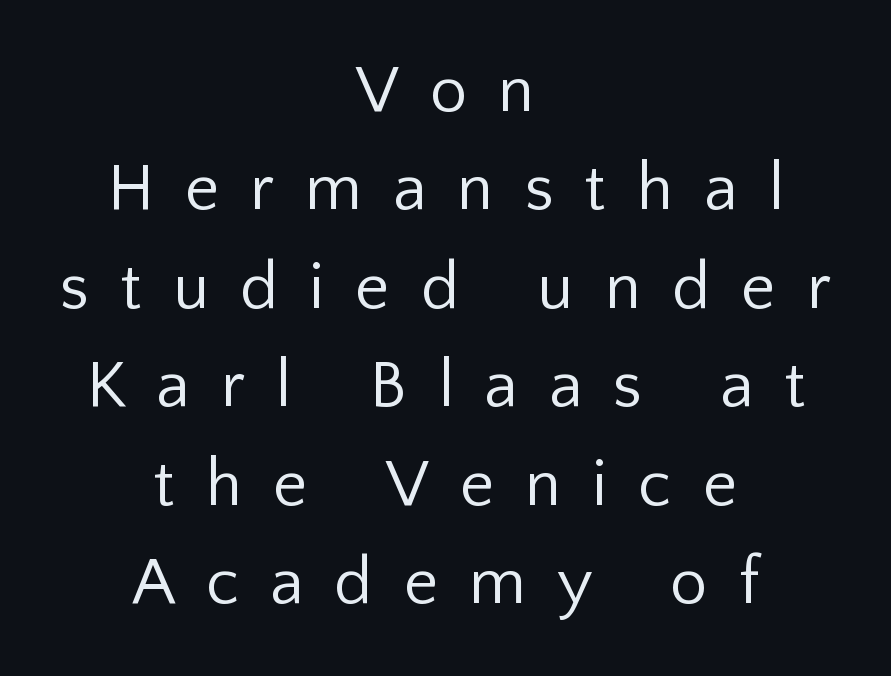
Stems and bowls with no extra thickness — not bold. The letters advance in unequal steps, a hallmark of proportional type. The space beneath each line is pristine and unruled. Observe the absence of serifs on each vertical stroke in this sample. Quick note: not italic, upright.
